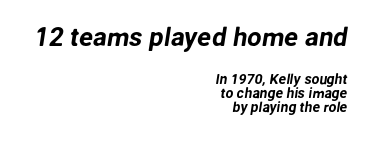
The image shows 26 px text type; set right-aligned, tight line spacing (1.01x), normal letter spacing, not underlined; the first (top) block is 1.86x larger.
